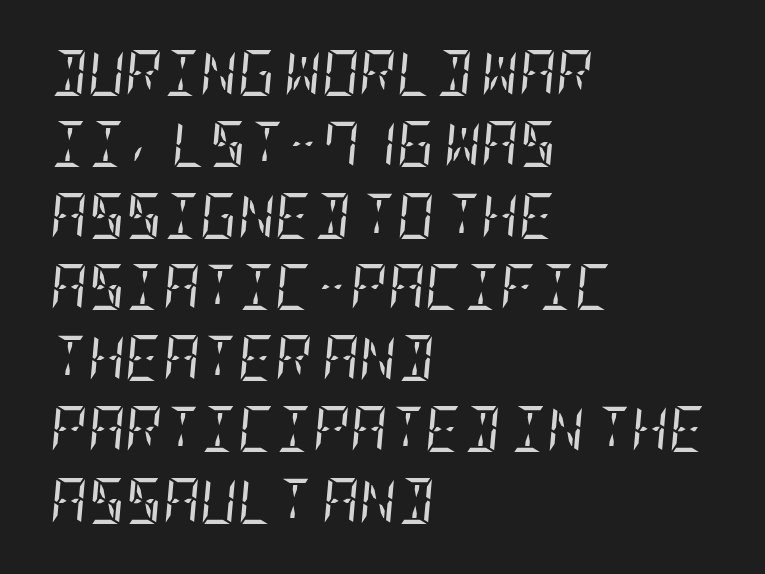
The image shows 46 px regular-weight, condensed serif type, italic (leaning right); set left-aligned, normal line spacing (1.55x), normal letter spacing, not underlined; low stroke contrast and a large x-height.
